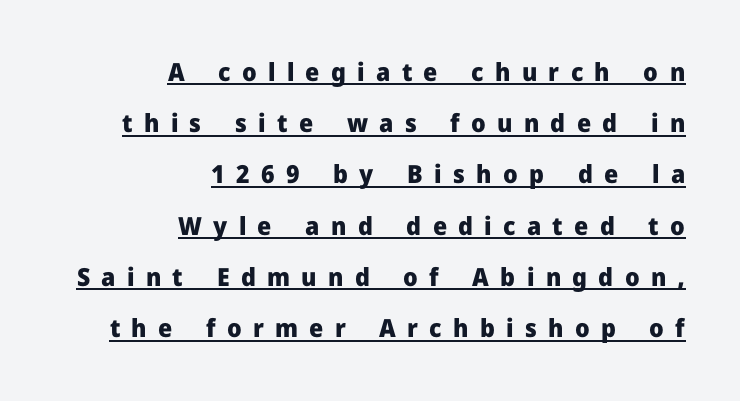
Does the weight exceed regular? Yes, all the way to bold. These lines were composed using upright roman letters. The vertical gap from one line to the next is large. The rendering uses the underline text-decoration.
